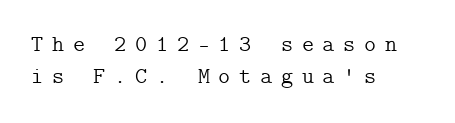
The rag falls on the right side of this text block. Style check: upright. The typeface has the unassuming heft of standard copy or less. The passage shown stacks its lines at a standard gap. Plain, unruled lines of type.
